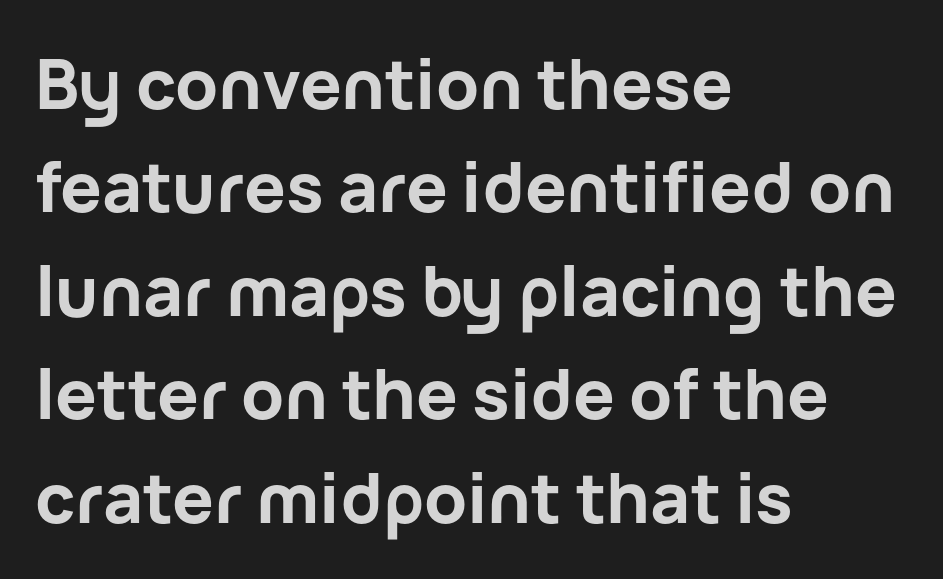
Letters rest on an invisible, unmarked baseline. Note the varied advance widths — an 'i' is clearly narrower than an 'm'. The designer left line spacing at the default. Look at the bottom of the vertical strokes: they stop flat, with no serifs.
